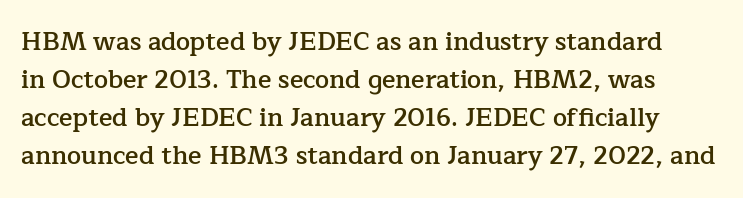
The image shows 25 px text type, upright; set normal line spacing (1.52x), normal letter spacing, not underlined.
